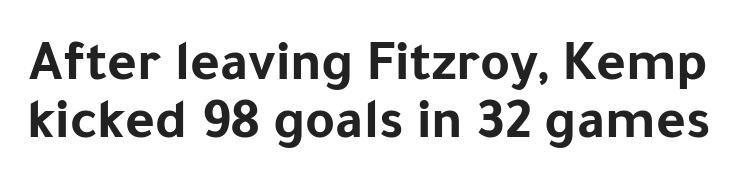
Vertically, the passage feels compressed, each row crowding the next. Typographically, this falls in the sans-serif category. The rendering keeps characters at their native spacing. No italicization has been applied; the sample stays upright.
